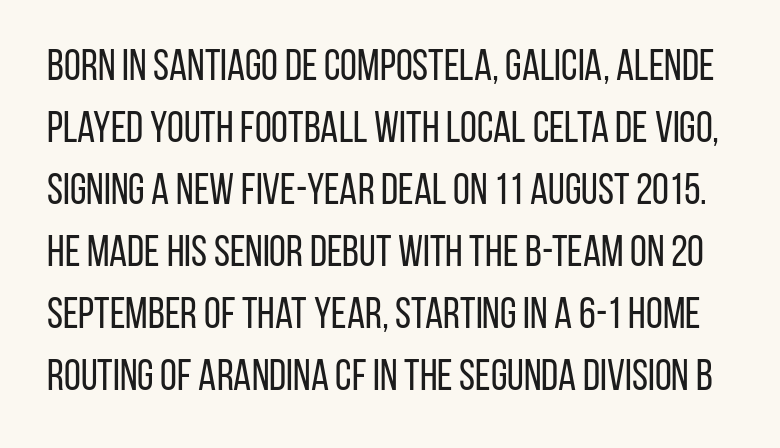
{"serif": "no", "italic": "no", "bold": "no", "weight": "regular", "width": "condensed", "stroke_contrast": "low", "x_height": "large", "monospaced": "no", "underline": "no", "line_spacing": "normal", "line_spacing_ratio": 1.44, "letter_spacing": "normal", "letter_spacing_em": 0.0, "glyph_px": 43}
